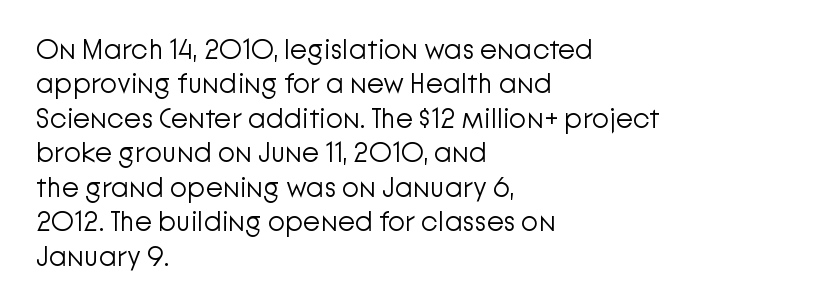
{"serif": "no", "italic": "no", "bold": "no", "weight": "light", "width": "normal", "stroke_contrast": "low", "x_height": "medium", "monospaced": "no", "underline": "no", "align": "left", "line_spacing_ratio": 1.23, "letter_spacing": "normal", "letter_spacing_em": 0.0, "glyph_px": 28}
